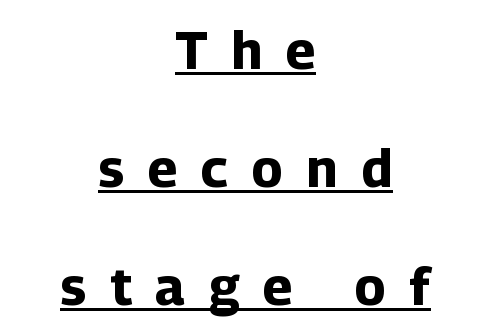
The image shows 53 px bold sans-serif type, upright; set centered, loose line spacing (2.23x), unusually wide letter spacing (+0.45 em), underlined; low stroke contrast and a medium x-height.
